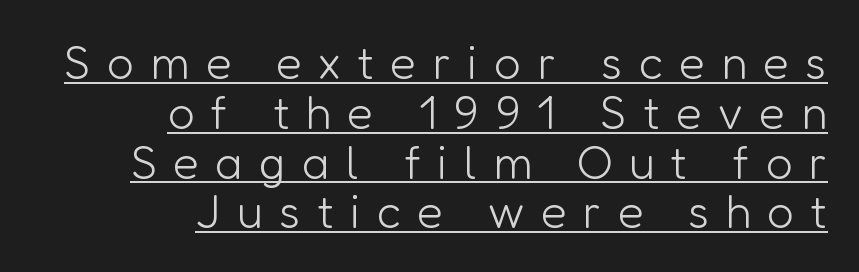
In terms of letterspacing, this is a distinctly airy, spread setting. Notice how the stems are strictly vertical — no italics here. Caption: face not bold, strokes unweighted. The letters advance in unequal steps, a hallmark of proportional type.
